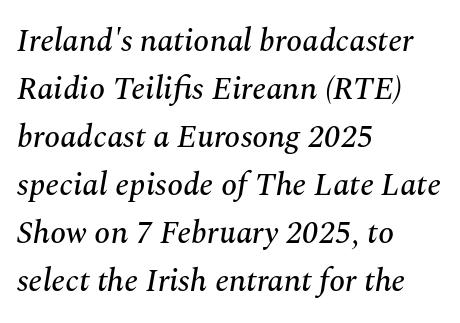
The image shows 32 px serif type, italic (leaning right); set left-aligned, normal line spacing (1.5x), normal letter spacing, not underlined; medium stroke contrast and a medium x-height.
